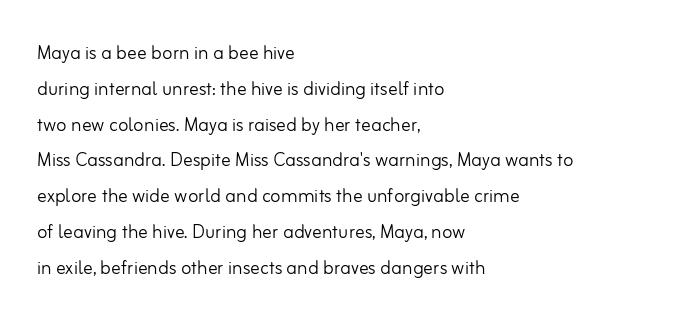
The image shows 24 px text type, upright; set left-aligned, normal line spacing (1.49x), normal letter spacing, not underlined.
